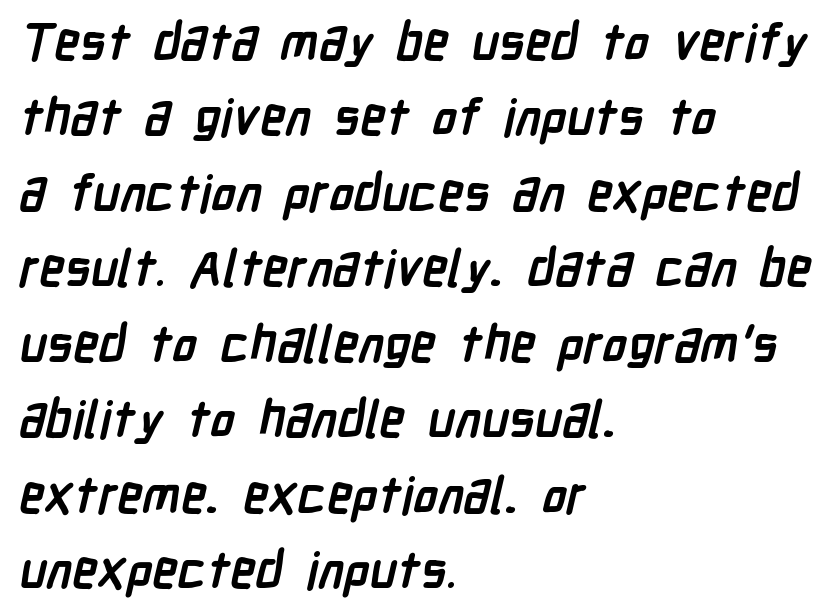
The image shows 51 px semibold, condensed sans-serif type; set left-aligned, normal line spacing (1.48x), normal letter spacing, not underlined; low stroke contrast and a medium x-height.
